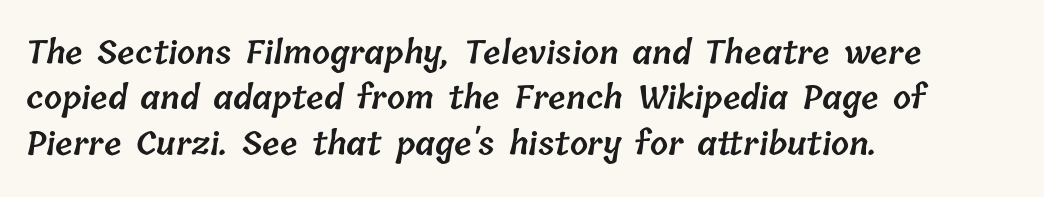
{"bold": "semi", "weight": "semibold", "width": "normal", "stroke_contrast": "low", "x_height": "medium", "monospaced": "no", "underline": "no", "align": "left", "line_spacing": "normal", "line_spacing_ratio": 1.42, "letter_spacing": "normal", "letter_spacing_em": 0.0, "glyph_px": 32}
